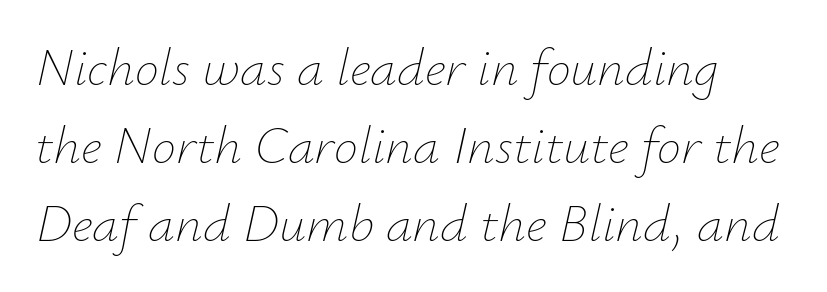
{"italic": "yes", "lean": "right", "slant_degrees": 12, "bold": "no", "weight": "thin", "width": "normal", "stroke_contrast": "low", "x_height": "small", "monospaced": "no", "underline": "no", "line_spacing": "normal", "line_spacing_ratio": 1.44, "letter_spacing": "normal", "letter_spacing_em": 0.0, "glyph_px": 54}
